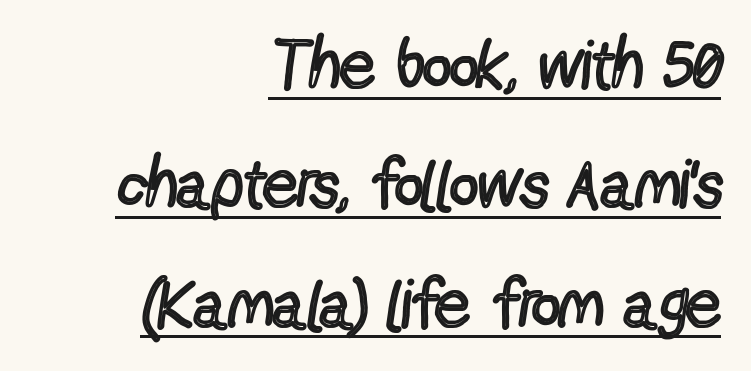
{"serif": "no", "bold": "no", "weight": "regular", "width": "condensed", "x_height": "medium", "monospaced": "no", "underline": "yes", "align": "right", "line_spacing_ratio": 1.73, "letter_spacing": "normal", "letter_spacing_em": 0.0, "glyph_px": 69}
